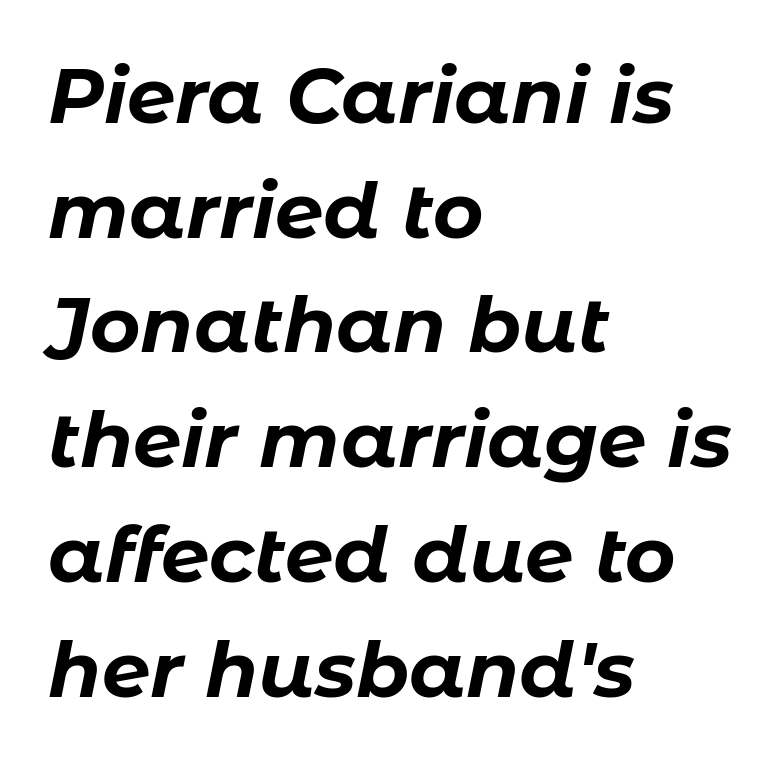
{"italic": "yes", "lean": "right", "slant_degrees": 11, "bold": "yes", "weight": "bold", "width": "normal", "stroke_contrast": "low", "x_height": "medium", "monospaced": "no", "underline": "no", "align": "left", "line_spacing": "normal", "line_spacing_ratio": 1.49, "letter_spacing": "normal", "letter_spacing_em": 0.0, "glyph_px": 77}
